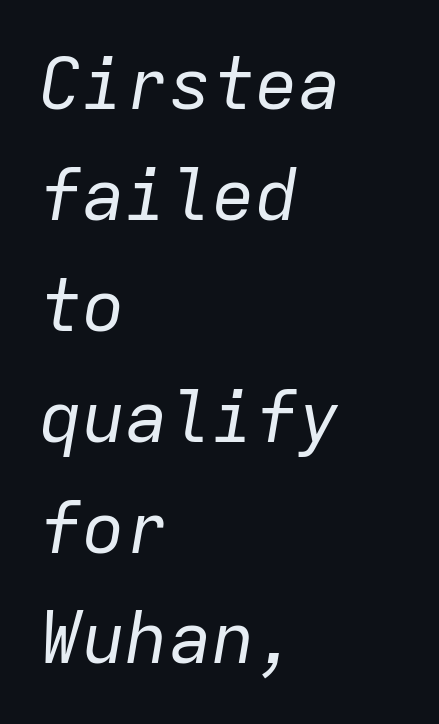
The image shows 72 px regular-weight type, italic (leaning right), monospaced; set left-aligned, normal line spacing (1.54x), normal letter spacing, not underlined; low stroke contrast and a medium x-height.
